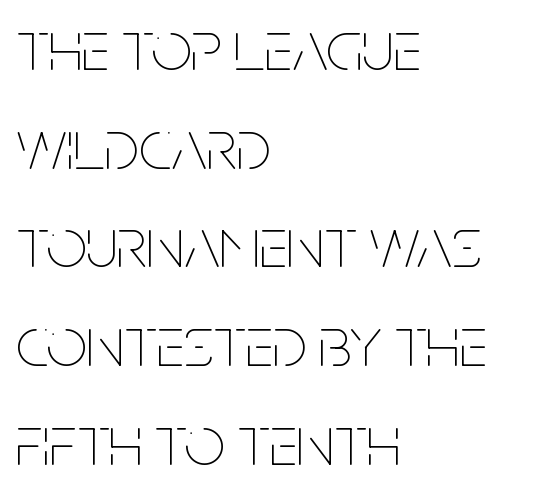
The image shows 72 px thin, condensed type, upright; set left-aligned, normal line spacing (1.37x), normal letter spacing, not underlined; low stroke contrast and a large x-height.
